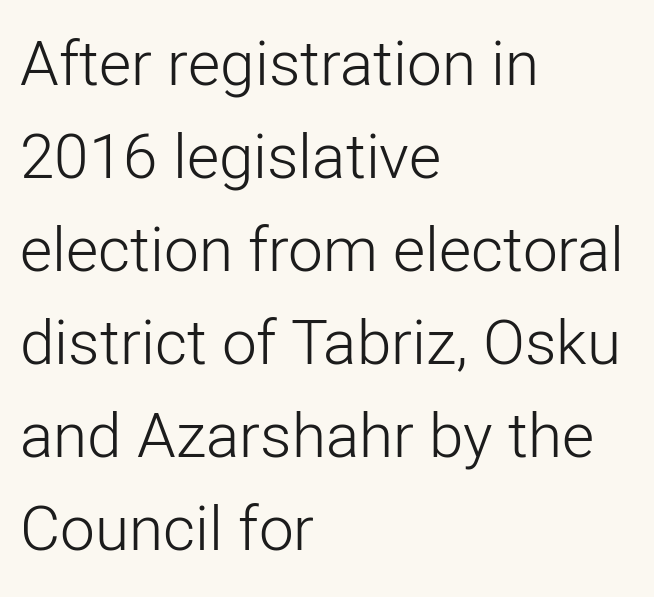
{"serif": "no", "italic": "no", "bold": "no", "weight": "light", "width": "normal", "stroke_contrast": "low", "x_height": "medium", "monospaced": "no", "underline": "no", "align": "left", "line_spacing": "normal", "line_spacing_ratio": 1.5, "letter_spacing": "normal", "letter_spacing_em": 0.0, "glyph_px": 62}
